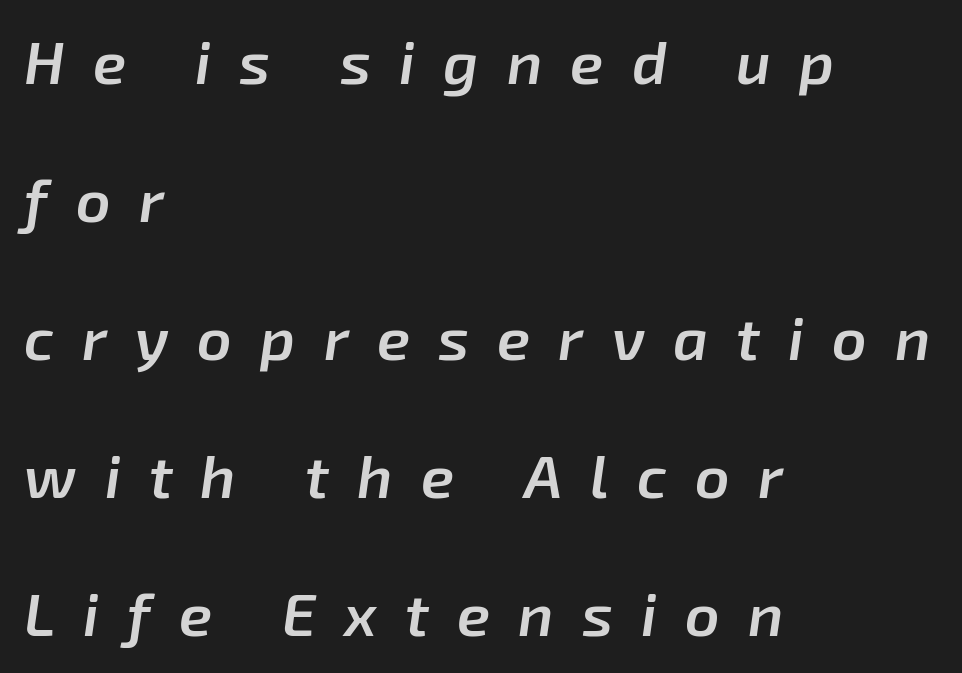
The image shows 60 px semibold type, italic (leaning right); set left-aligned, loose line spacing (2.3x), unusually wide letter spacing (+0.47 em), not underlined; low stroke contrast and a medium x-height.
